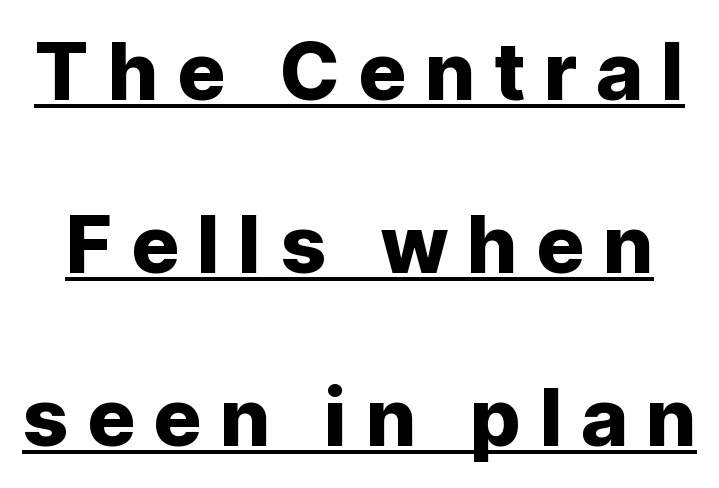
A great deal of white space separates one row of letters from the next. Letterform terminals end flat and unadorned throughout the passage. The gaps between neighbouring characters are conspicuously large. This is roman type, the default non-slanted kind.
